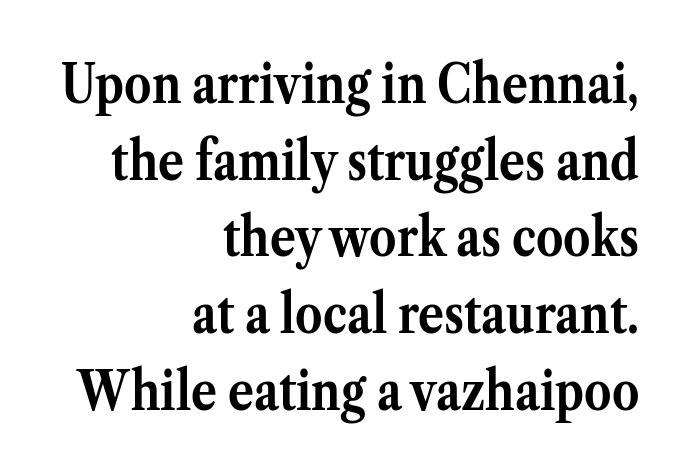
Short note: letters normally spaced. Bare-footed words on every line. Honestly, the row spacing looks completely unremarkable. These lines were composed using upright roman letters.
